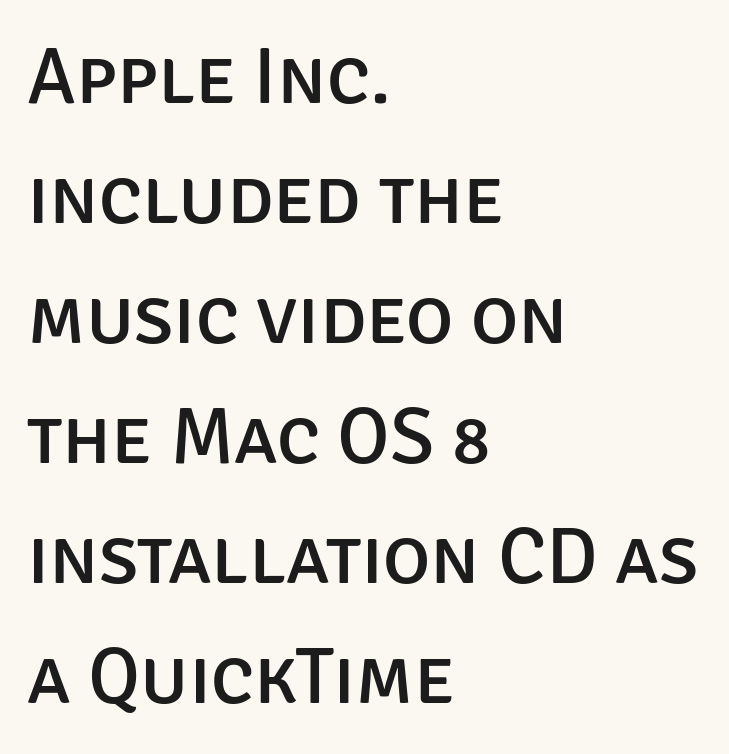
The image shows 80 px sans-serif type, upright; set left-aligned, normal line spacing (1.5x), normal letter spacing, not underlined; low stroke contrast and a large x-height.
